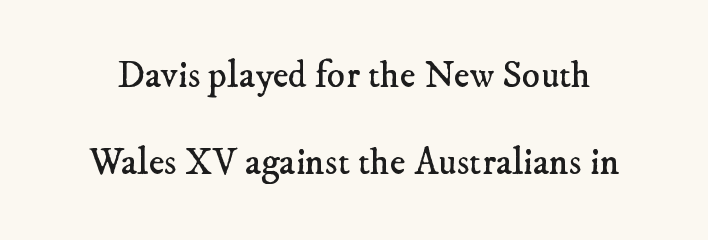
The space beneath each line is pristine and unruled. A typesetter would label this face a serif. The tracking reads as untouched default to a designer's eye. Baseline-to-baseline distance is far greater than the letter height.
